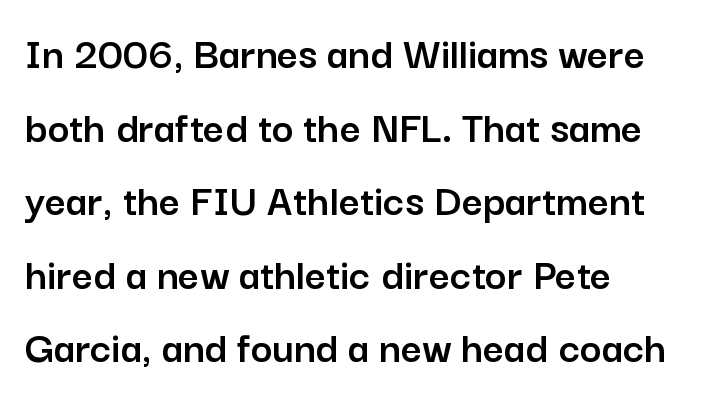
The image shows 46 px sans-serif type, upright; set left-aligned, normal line spacing (1.6x), normal letter spacing, not underlined; low stroke contrast and a medium x-height.
